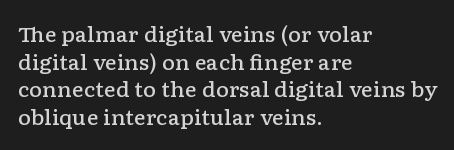
Q: Is the text bold? A: Semi-bold.
Q: Is the text italic (slanted)? A: No, it is upright.
Q: Is the text underlined? A: No.
Q: How is the paragraph aligned? A: Left-aligned.
Q: Is the spacing between letters normal or unusually wide? A: Normal.
Q: Is the spacing between lines tight, normal or loose? A: Normal.
